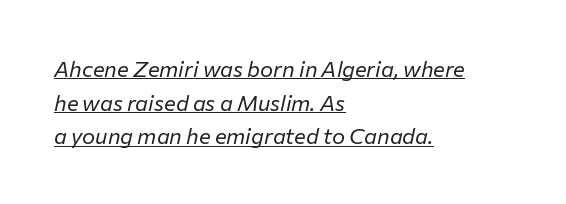
{"italic": "yes", "lean": "right", "slant_degrees": 12, "bold": "no", "underline": "yes", "align": "left", "line_spacing": "normal", "line_spacing_ratio": 1.53, "letter_spacing": "normal", "letter_spacing_em": 0.0, "glyph_px": 22}
